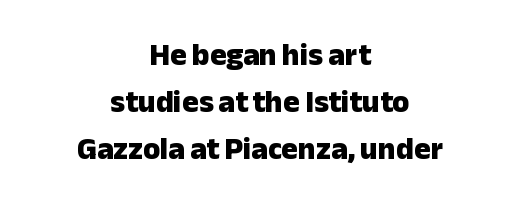
Note the varied advance widths — an 'i' is clearly narrower than an 'm'. The characters look thick and weighty, a clear bold. The typeface chosen for these lines omits serifs. In terms of posture, this sample is upright. In CSS terms this would be text-align: center. The rendering keeps characters at their native spacing.
